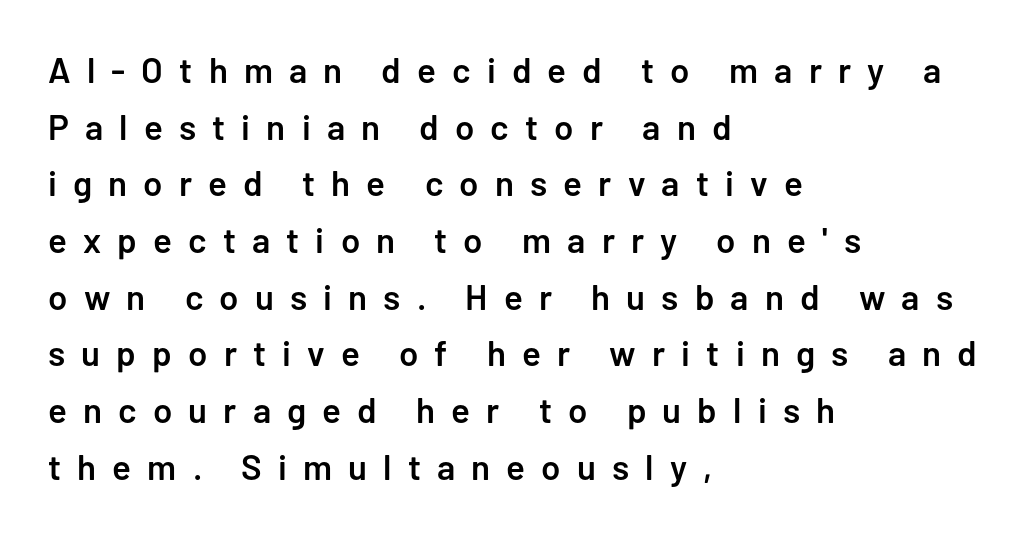
{"serif": "no", "italic": "no", "bold": "semi", "weight": "semibold", "width": "normal", "stroke_contrast": "low", "x_height": "medium", "monospaced": "no", "underline": "no", "align": "left", "line_spacing": "normal", "line_spacing_ratio": 1.62, "letter_spacing": "wide", "letter_spacing_em": 0.46, "glyph_px": 35}
